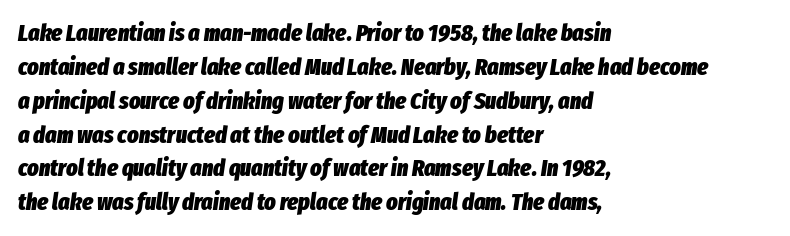
Q: Is the text bold? A: Yes.
Q: Is the text italic (slanted)? A: Yes, it leans right by about 8 degrees.
Q: Is the text underlined? A: No.
Q: How is the paragraph aligned? A: Left-aligned.
Q: Is the spacing between letters normal or unusually wide? A: Normal.
Q: Is the spacing between lines tight, normal or loose? A: Normal.
